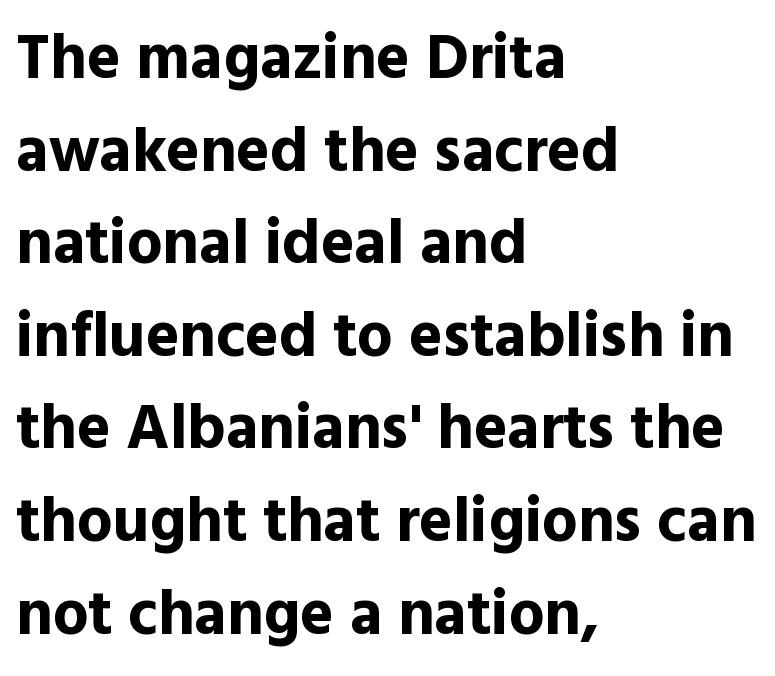
The image shows 63 px bold sans-serif type, upright; set left-aligned, normal line spacing (1.47x), normal letter spacing, not underlined; a medium x-height.
